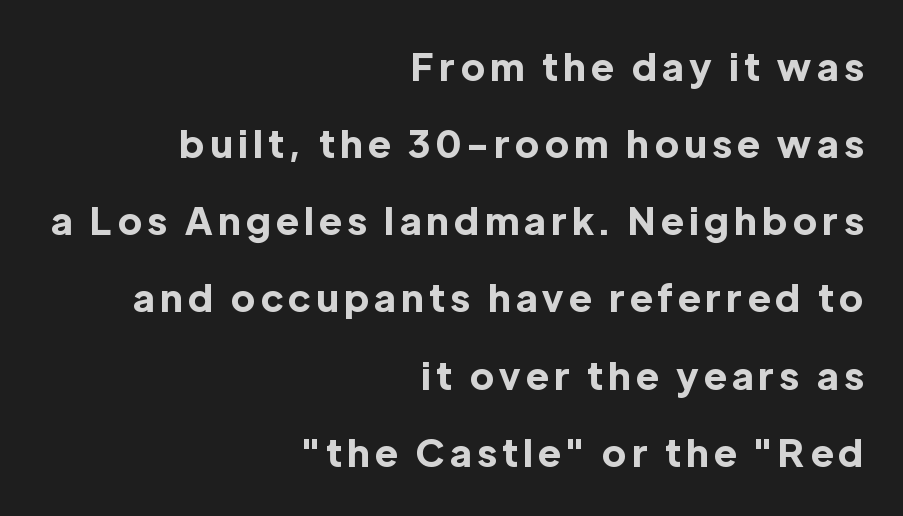
Q: Is the text bold? A: Yes.
Q: Is the text italic (slanted)? A: No, it is upright.
Q: Is the typeface a serif or a sans-serif typeface? A: Sans-serif.
Q: Is the text underlined? A: No.
Q: How is the paragraph aligned? A: Right-aligned.
Q: Is the spacing between lines tight, normal or loose? A: Loose.
Q: Width (condensed, normal, or wide)? A: Normal.
Q: x-height? A: Medium.
Q: Monospaced? A: No.
